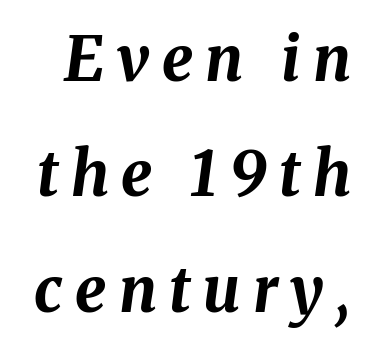
{"italic": "yes", "lean": "right", "slant_degrees": 8, "bold": "yes", "weight": "bold", "width": "normal", "stroke_contrast": "medium", "x_height": "medium", "monospaced": "no", "underline": "no", "line_spacing_ratio": 1.86, "letter_spacing": "wide", "letter_spacing_em": 0.2, "glyph_px": 62}
